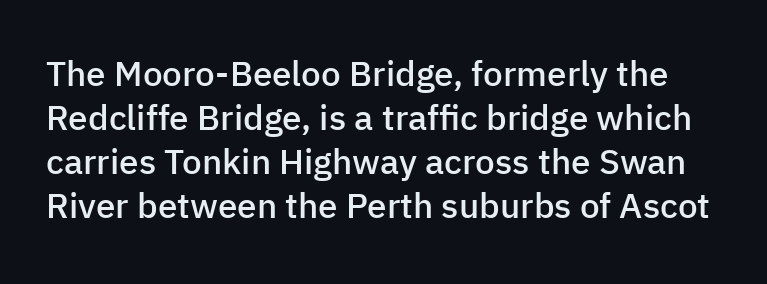
{"serif": "no", "italic": "no", "bold": "semi", "weight": "semibold", "width": "normal", "stroke_contrast": "low", "x_height": "medium", "monospaced": "no", "underline": "no", "line_spacing": "normal", "line_spacing_ratio": 1.26, "letter_spacing": "normal", "letter_spacing_em": 0.0, "glyph_px": 35}
